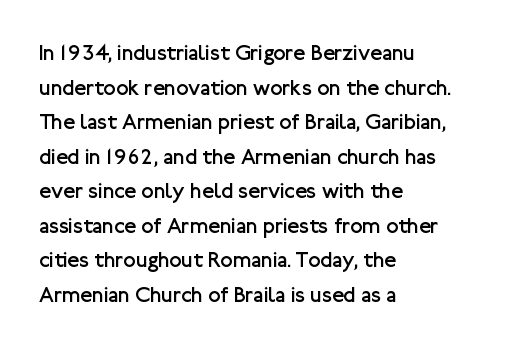
The image shows 22 px text type, upright; set left-aligned, normal line spacing (1.57x), normal letter spacing, not underlined.
